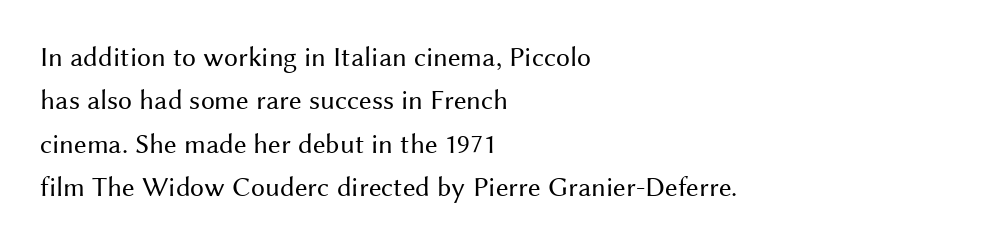
Q: Is the text bold? A: No.
Q: Is the text italic (slanted)? A: No, it is upright.
Q: Is the typeface a serif or a sans-serif typeface? A: Sans-serif.
Q: Is the text underlined? A: No.
Q: How is the paragraph aligned? A: Left-aligned.
Q: Is the spacing between letters normal or unusually wide? A: Normal.
Q: Is the spacing between lines tight, normal or loose? A: Normal.
Q: Width (condensed, normal, or wide)? A: Normal.
Q: Stroke contrast? A: Medium.
Q: x-height? A: Medium.
Q: Monospaced? A: No.
